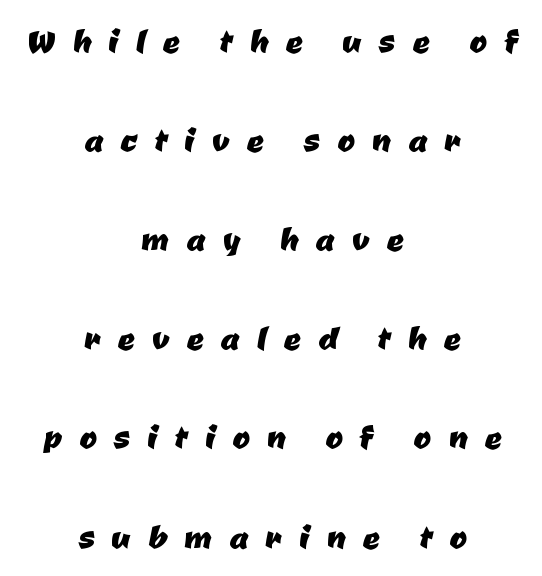
A student would call this center alignment; a typographer would say set centered. Observe the wide spacing: letters keep a clear distance from each other. What kind of face is this? One without serifs — a sans. Plain, unruled lines of type. One glance says open: line gaps are wider than usual.
